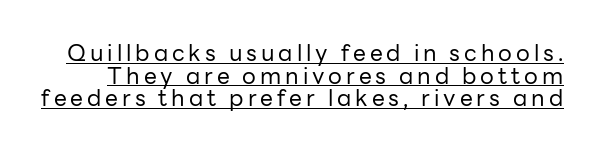
The image shows 23 px text type, upright; set tight line spacing (0.98x), underlined.
